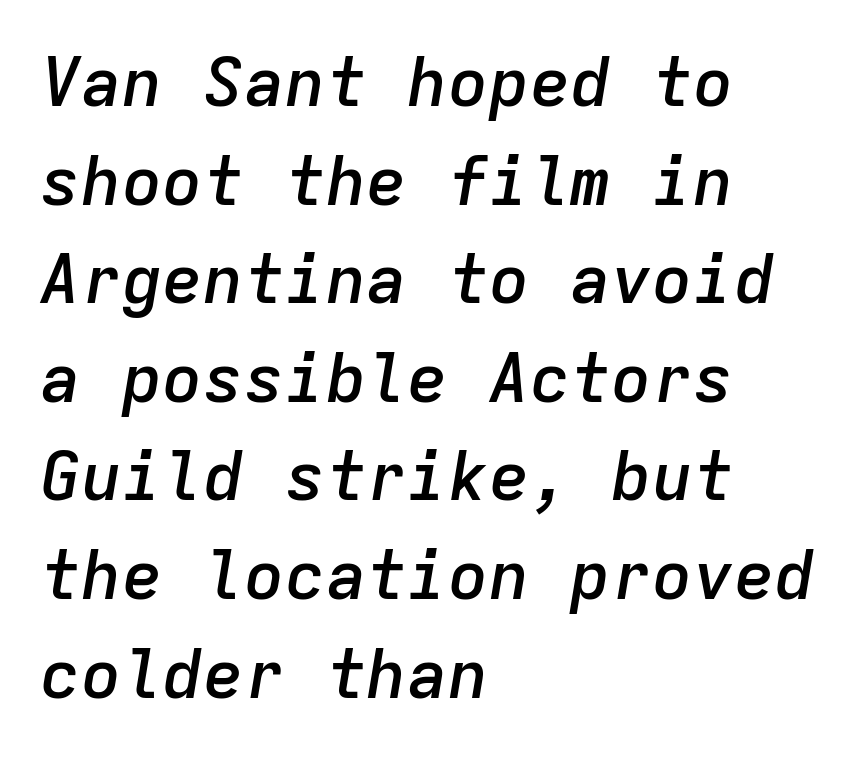
The image shows 68 px semibold type, italic (leaning right), monospaced; set left-aligned, normal line spacing (1.45x), normal letter spacing, not underlined; low stroke contrast and a medium x-height.
